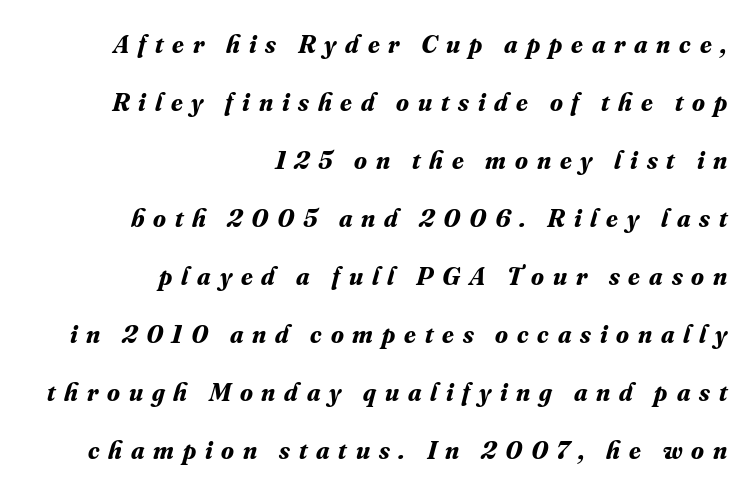
Quick note: underline off. The axis of the letterforms is tilted away from vertical. The gaps between neighbouring characters are conspicuously large. The paragraph has a hard right edge and a soft left edge. The letters are bold, with thick, heavy strokes.
